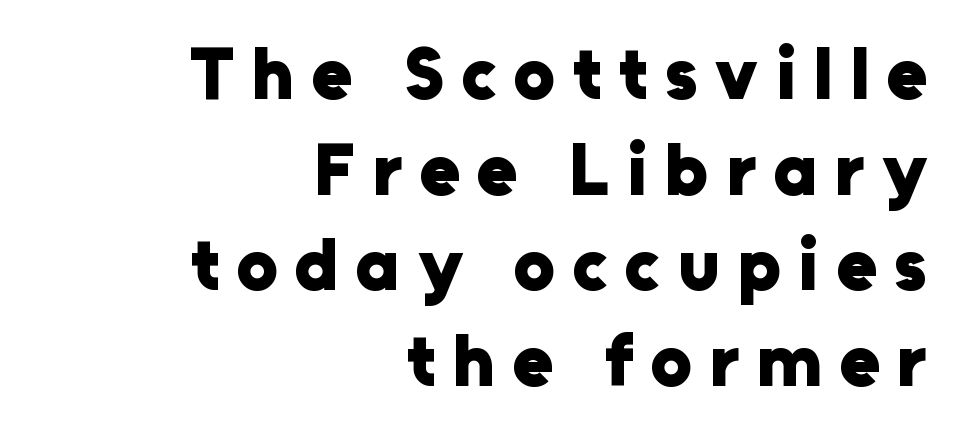
{"serif": "no", "italic": "no", "bold": "yes", "weight": "heavy", "width": "normal", "stroke_contrast": "low", "x_height": "medium", "monospaced": "no", "underline": "no", "align": "right", "line_spacing": "normal", "line_spacing_ratio": 1.31, "letter_spacing": "wide", "letter_spacing_em": 0.24, "glyph_px": 73}
